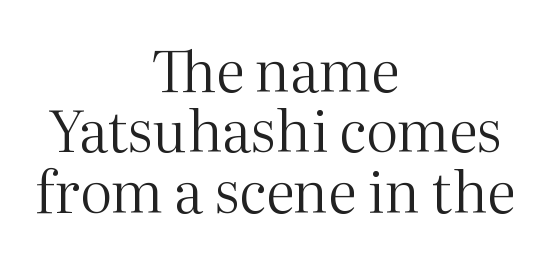
Q: Is the text bold? A: No.
Q: Is the text italic (slanted)? A: No, it is upright.
Q: Is the typeface a serif or a sans-serif typeface? A: Serif.
Q: Is the text underlined? A: No.
Q: How is the paragraph aligned? A: Centered.
Q: Is the spacing between letters normal or unusually wide? A: Normal.
Q: Is the spacing between lines tight, normal or loose? A: Tight.
Q: Width (condensed, normal, or wide)? A: Normal.
Q: Stroke contrast? A: Medium.
Q: x-height? A: Medium.
Q: Monospaced? A: No.
